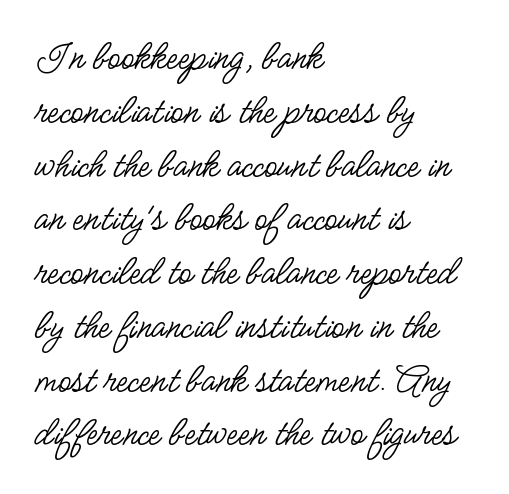
Q: Is the text bold? A: No.
Q: Is the text italic (slanted)? A: Yes.
Q: Is the typeface a serif or a sans-serif typeface? A: Sans-serif.
Q: Is the text underlined? A: No.
Q: How is the paragraph aligned? A: Left-aligned.
Q: Is the spacing between letters normal or unusually wide? A: Normal.
Q: Is the spacing between lines tight, normal or loose? A: Normal.
Q: Width (condensed, normal, or wide)? A: Condensed.
Q: Stroke contrast? A: Low.
Q: x-height? A: Small.
Q: Monospaced? A: No.
